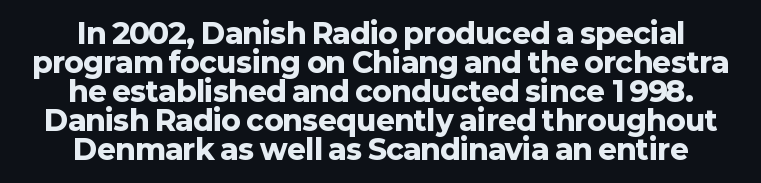
Q: Is the text bold? A: Yes.
Q: Is the text italic (slanted)? A: No, it is upright.
Q: Is the typeface a serif or a sans-serif typeface? A: Sans-serif.
Q: Is the text underlined? A: No.
Q: How is the paragraph aligned? A: Centered.
Q: Is the spacing between letters normal or unusually wide? A: Normal.
Q: Is the spacing between lines tight, normal or loose? A: Tight.
Q: Width (condensed, normal, or wide)? A: Normal.
Q: Stroke contrast? A: Low.
Q: x-height? A: Medium.
Q: Monospaced? A: No.
